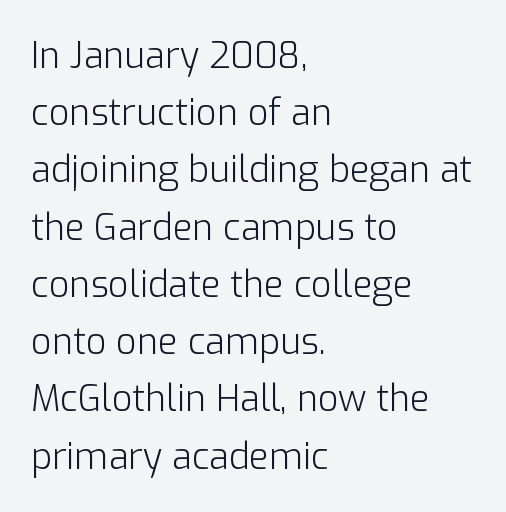
{"serif": "no", "italic": "no", "bold": "no", "weight": "light", "width": "normal", "stroke_contrast": "low", "x_height": "medium", "monospaced": "no", "underline": "no", "align": "left", "line_spacing": "normal", "line_spacing_ratio": 1.59, "letter_spacing": "normal", "letter_spacing_em": 0.0, "glyph_px": 36}
